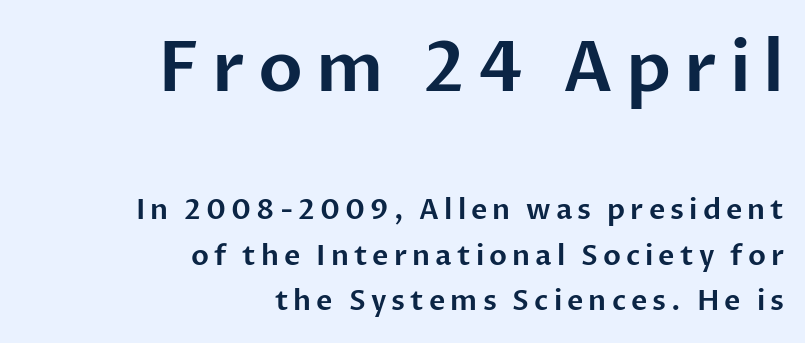
Is the lower block the larger one? No — the upper block carries the bigger type. Beneath every word, the page is bare. Unlike a traditional serif, this face leaves its strokes unadorned. Note the varied advance widths — an 'i' is clearly narrower than an 'm'. Caption: multi-line text, flush right, ragged left.
